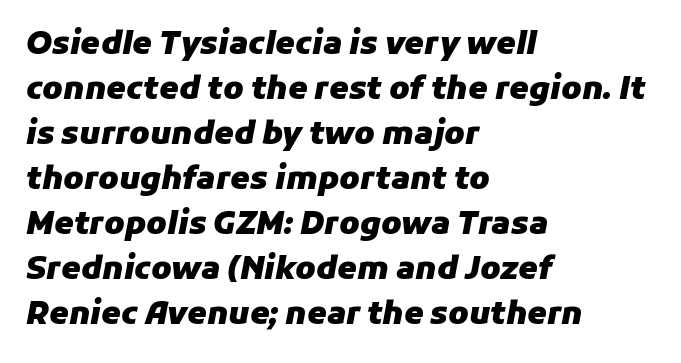
Q: Is the text bold? A: Yes.
Q: Is the text italic (slanted)? A: Yes, it leans right by about 11 degrees.
Q: Is the text underlined? A: No.
Q: How is the paragraph aligned? A: Left-aligned.
Q: Is the spacing between letters normal or unusually wide? A: Normal.
Q: Is the spacing between lines tight, normal or loose? A: Normal.
Q: Width (condensed, normal, or wide)? A: Normal.
Q: Stroke contrast? A: Low.
Q: x-height? A: Medium.
Q: Monospaced? A: No.
